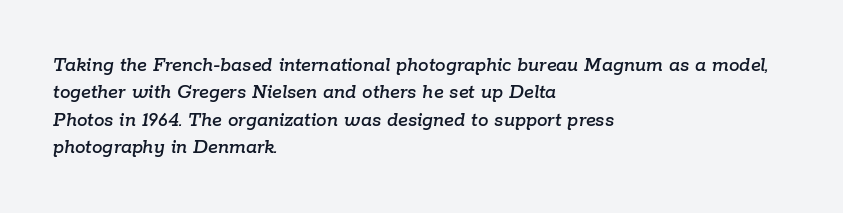
Q: Is the text italic (slanted)? A: Yes, it leans right by about 9 degrees.
Q: Is the text underlined? A: No.
Q: How is the paragraph aligned? A: Left-aligned.
Q: Is the spacing between letters normal or unusually wide? A: Normal.
Q: Is the spacing between lines tight, normal or loose? A: Normal.
